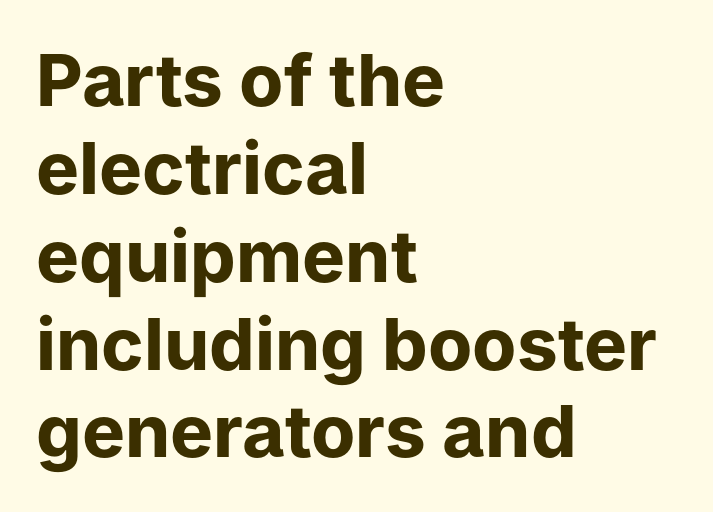
The image shows 72 px bold sans-serif type, upright; set left-aligned, line spacing 1.22x, normal letter spacing, not underlined; low stroke contrast and a medium x-height.
